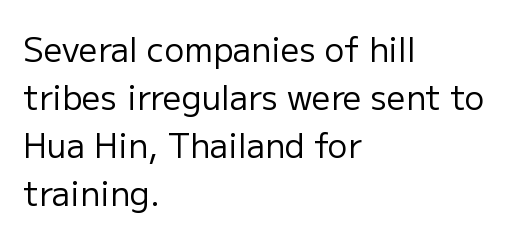
{"serif": "no", "italic": "no", "bold": "no", "weight": "regular", "width": "normal", "stroke_contrast": "low", "x_height": "medium", "monospaced": "no", "underline": "no", "align": "left", "line_spacing": "normal", "line_spacing_ratio": 1.45, "letter_spacing": "normal", "letter_spacing_em": 0.0, "glyph_px": 33}
